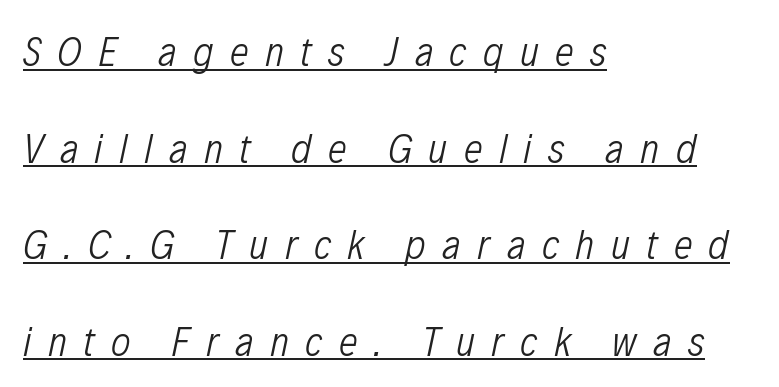
Here the designer chose a conventional face with non-uniform glyph widths. The strokes carry an ordinary text weight at most. The rendering uses the underline text-decoration. Rows of type keep a wide berth in the vertical direction. The face used here has a pronounced slope to its letters.
